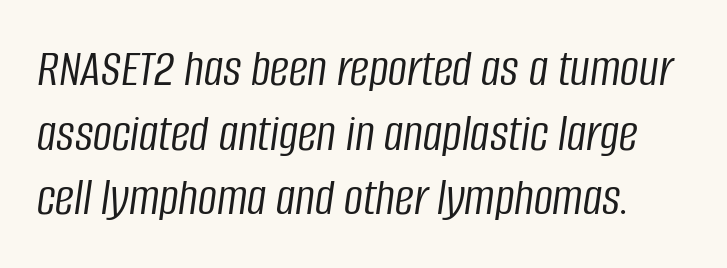
Q: Is the text bold? A: No.
Q: Is the text italic (slanted)? A: Yes, it leans right by about 8 degrees.
Q: Is the text underlined? A: No.
Q: Is the spacing between letters normal or unusually wide? A: Normal.
Q: Width (condensed, normal, or wide)? A: Condensed.
Q: Stroke contrast? A: Low.
Q: x-height? A: Large.
Q: Monospaced? A: No.
